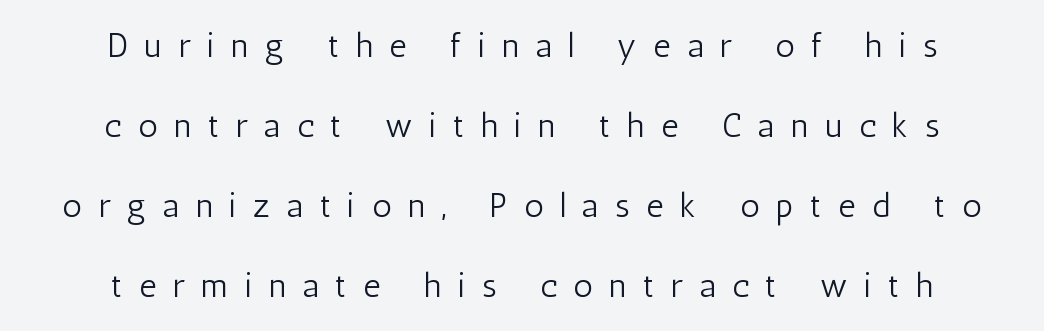
The image shows 34 px light, condensed sans-serif type, upright; set centered, loose line spacing (2.35x), unusually wide letter spacing (+0.49 em), not underlined; low stroke contrast and a medium x-height.
